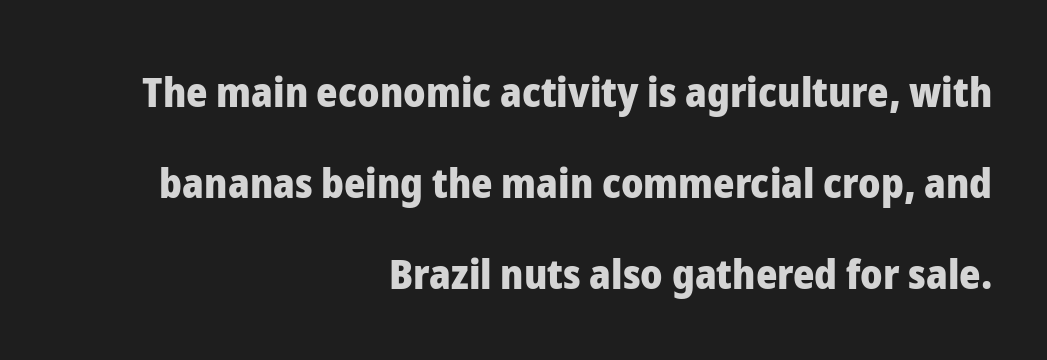
{"serif": "no", "italic": "no", "bold": "yes", "weight": "heavy", "width": "normal", "stroke_contrast": "low", "x_height": "medium", "monospaced": "no", "underline": "no", "align": "right", "line_spacing": "loose", "line_spacing_ratio": 2.22, "letter_spacing": "normal", "letter_spacing_em": 0.0, "glyph_px": 41}
